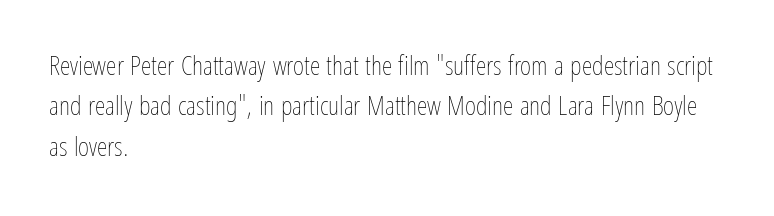
The image shows 27 px text type, upright; set left-aligned, normal line spacing (1.5x), normal letter spacing, not underlined.
